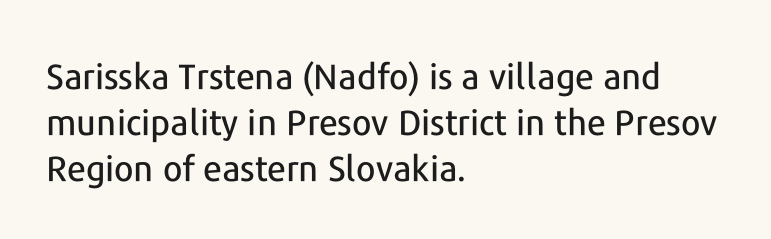
Q: Is the text italic (slanted)? A: No, it is upright.
Q: Is the typeface a serif or a sans-serif typeface? A: Sans-serif.
Q: Is the text underlined? A: No.
Q: How is the paragraph aligned? A: Left-aligned.
Q: Is the spacing between letters normal or unusually wide? A: Normal.
Q: Is the spacing between lines tight, normal or loose? A: Normal.
Q: Width (condensed, normal, or wide)? A: Normal.
Q: Stroke contrast? A: Low.
Q: x-height? A: Medium.
Q: Monospaced? A: No.
